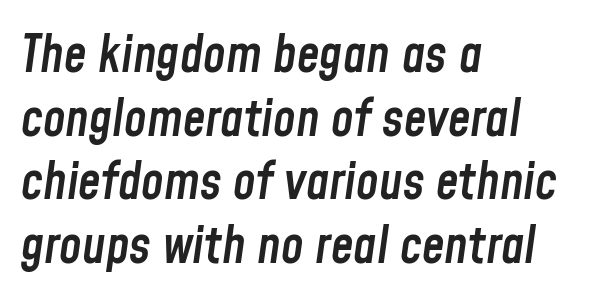
Default kerning and tracking; the words read as compact shapes. Only glyphs here, with clear space below each row. Evenly set lines give the paragraph a standard silhouette. Is this a fixed-width face? No — the glyphs have proportional, varying widths. Its strokes are somewhat broadened, the hallmark of semibold type. Every character sits at an angle, as italics do.
